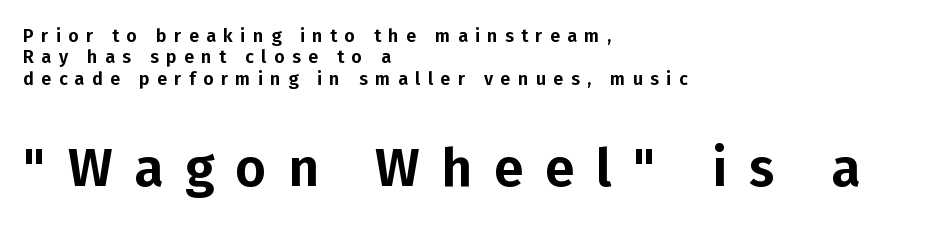
Short and long lines alike share a common starting point at left. Rendered with straight, roman letterforms. The face used here is a sans, in the tradition of grotesques and geometrics. Anything drawn beneath the words? Only blank space. You could only call the tracking loose — the letters float apart.
